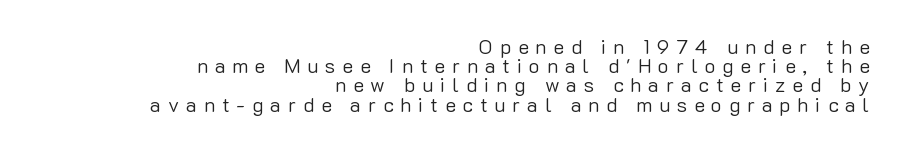
Q: Is the text bold? A: No.
Q: Is the text italic (slanted)? A: No, it is upright.
Q: Is the text underlined? A: No.
Q: How is the paragraph aligned? A: Right-aligned.
Q: Is the spacing between letters normal or unusually wide? A: Unusually wide.
Q: Is the spacing between lines tight, normal or loose? A: Tight.
